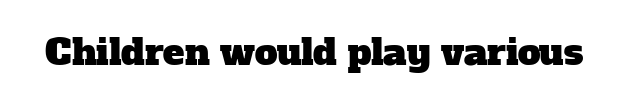
{"serif": "yes", "width": "normal", "stroke_contrast": "low", "x_height": "medium", "monospaced": "no", "underline": "no", "letter_spacing": "normal", "letter_spacing_em": 0.0, "glyph_px": 36}
